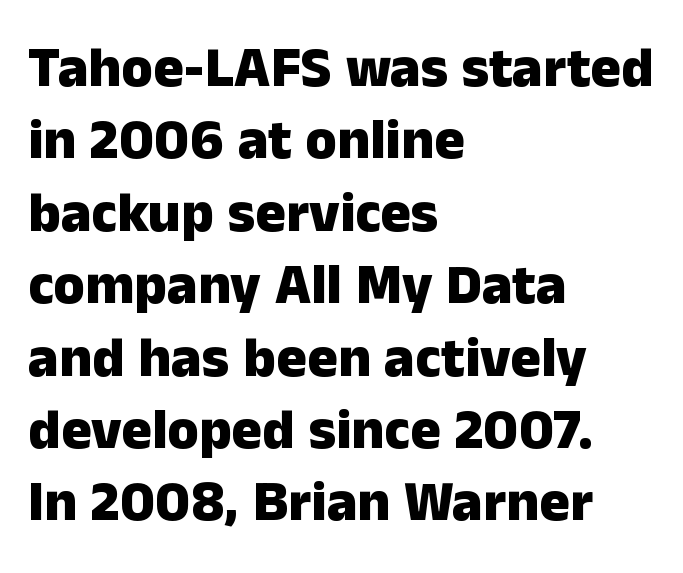
Q: Is the text bold? A: Yes.
Q: Is the text italic (slanted)? A: No, it is upright.
Q: Is the typeface a serif or a sans-serif typeface? A: Sans-serif.
Q: Is the text underlined? A: No.
Q: How is the paragraph aligned? A: Left-aligned.
Q: Is the spacing between letters normal or unusually wide? A: Normal.
Q: Is the spacing between lines tight, normal or loose? A: Normal.
Q: Width (condensed, normal, or wide)? A: Normal.
Q: Stroke contrast? A: Low.
Q: x-height? A: Medium.
Q: Monospaced? A: No.
